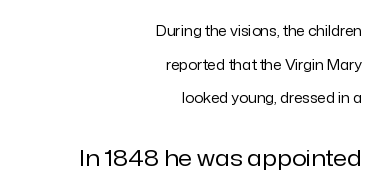
The image shows 23 px text type, upright; set right-aligned, loose line spacing (2.41x), normal letter spacing, not underlined; the second (bottom) block is 1.64x larger.
